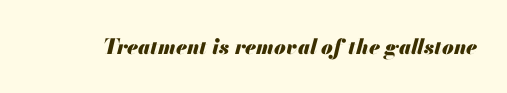
{"italic": "yes", "lean": "right", "slant_degrees": 13, "bold": "yes", "underline": "no", "letter_spacing": "normal", "letter_spacing_em": 0.0, "glyph_px": 21}
